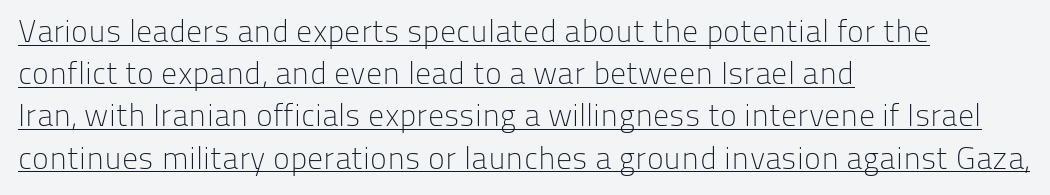
The image shows 32 px light sans-serif type, upright; set left-aligned, normal line spacing (1.32x), normal letter spacing, underlined; low stroke contrast and a medium x-height.
